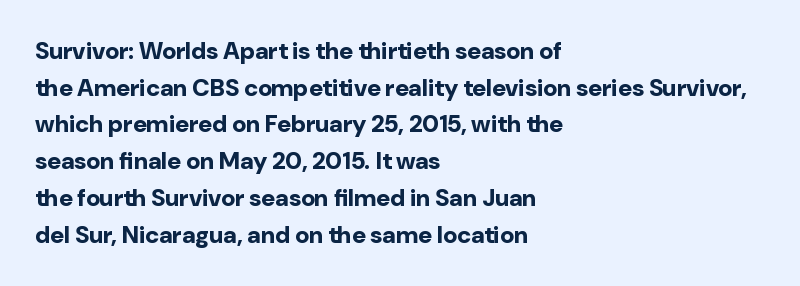
The image shows 24 px bold type, upright; set left-aligned, normal line spacing (1.53x), normal letter spacing, not underlined.
